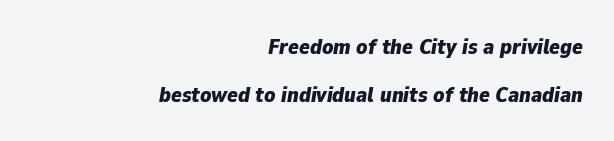
The image shows 22 px bold type, italic (leaning right); set right-aligned, loose line spacing (2.18x), normal letter spacing, not underlined.
